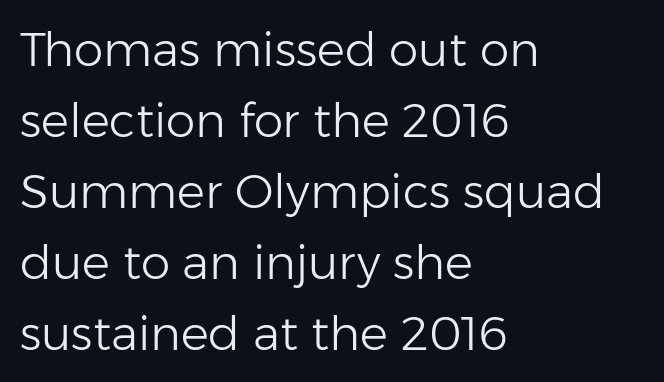
{"serif": "no", "italic": "no", "bold": "no", "weight": "light", "width": "normal", "stroke_contrast": "low", "x_height": "medium", "monospaced": "no", "underline": "no", "align": "left", "line_spacing": "normal", "line_spacing_ratio": 1.51, "letter_spacing": "normal", "letter_spacing_em": 0.0, "glyph_px": 47}
